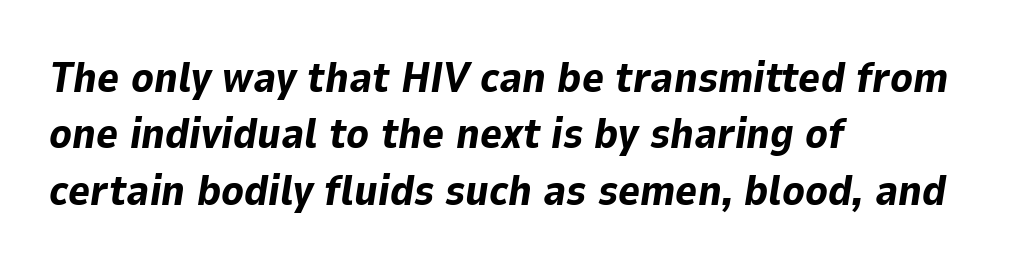
Words float on clear page, feet unadorned. Teacher's note: observe the even left margin — that is flush-left alignment. Rendered with sloped, italic letterforms. This sample has the flowing, uneven cadence of proportional lettering. Words appear dense and cohesive because spacing is normal. A normal amount of white space separates one row of letters from the next.
